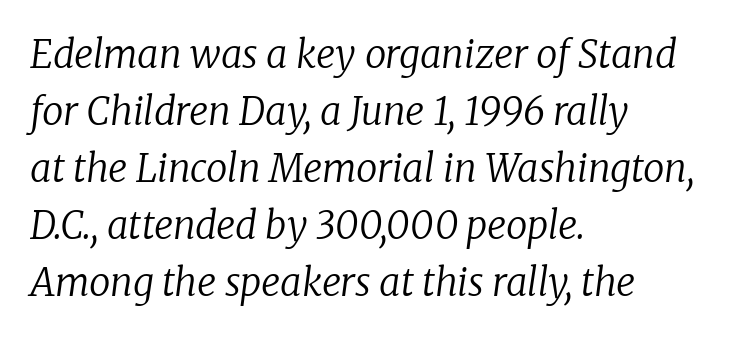
The image shows 38 px regular-weight serif type, italic (leaning right); set left-aligned, normal line spacing (1.5x), normal letter spacing, not underlined; low stroke contrast and a medium x-height.
